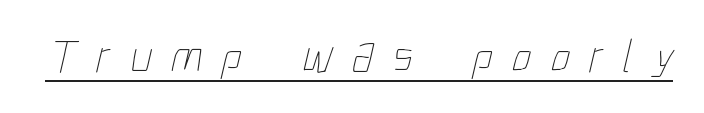
{"bold": "no", "weight": "thin", "width": "condensed", "stroke_contrast": "low", "x_height": "medium", "monospaced": "no", "underline": "yes", "letter_spacing": "wide", "letter_spacing_em": 0.41, "glyph_px": 48}
